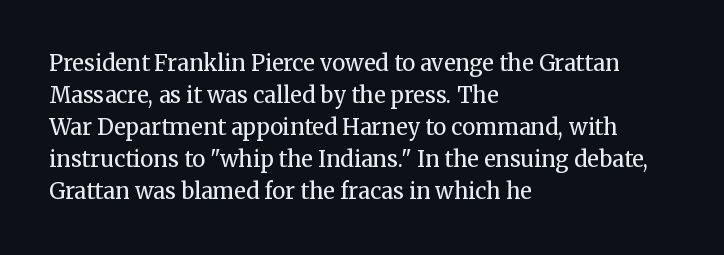
The image shows 22 px text type, upright; set left-aligned, normal line spacing (1.46x), normal letter spacing, not underlined.
